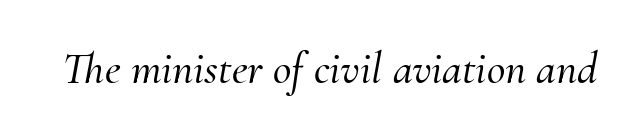
Q: Is the text italic (slanted)? A: Yes, it leans right by about 10 degrees.
Q: Is the typeface a serif or a sans-serif typeface? A: Serif.
Q: Is the text underlined? A: No.
Q: Is the spacing between letters normal or unusually wide? A: Normal.
Q: Width (condensed, normal, or wide)? A: Normal.
Q: Stroke contrast? A: Medium.
Q: x-height? A: Small.
Q: Monospaced? A: No.
